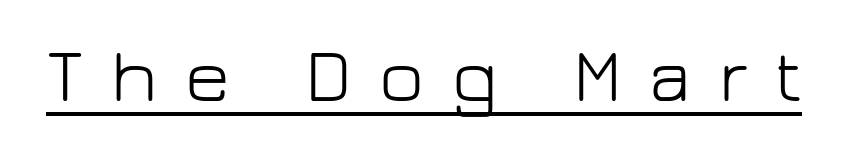
{"serif": "no", "italic": "no", "bold": "no", "weight": "light", "width": "normal", "stroke_contrast": "low", "x_height": "medium", "monospaced": "no", "underline": "yes", "letter_spacing": "wide", "letter_spacing_em": 0.36, "glyph_px": 77}
